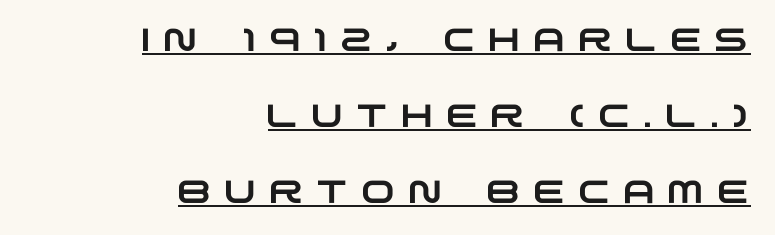
Q: Is the typeface a serif or a sans-serif typeface? A: Sans-serif.
Q: Is the text underlined? A: Yes.
Q: How is the paragraph aligned? A: Right-aligned.
Q: Is the spacing between letters normal or unusually wide? A: Unusually wide.
Q: Is the spacing between lines tight, normal or loose? A: Loose.
Q: Width (condensed, normal, or wide)? A: Wide.
Q: Stroke contrast? A: Low.
Q: x-height? A: Large.
Q: Monospaced? A: No.
